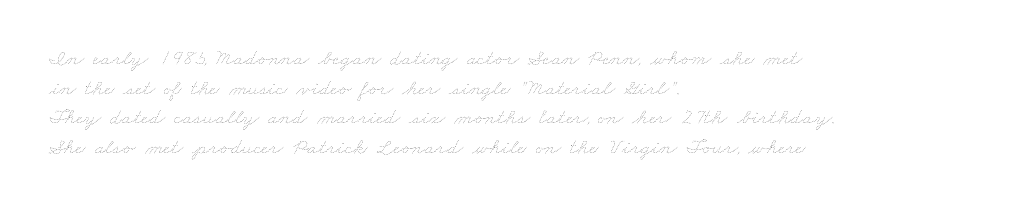
{"bold": "no", "underline": "no", "align": "left", "line_spacing": "normal", "line_spacing_ratio": 1.35, "letter_spacing": "normal", "letter_spacing_em": 0.0, "glyph_px": 22}
